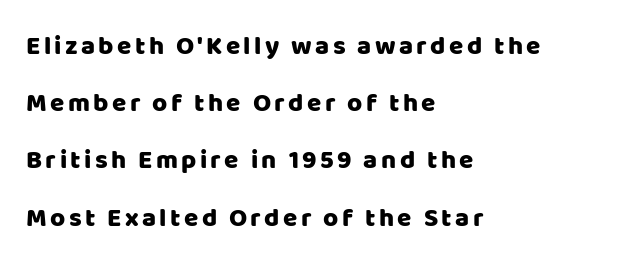
{"italic": "no", "underline": "no", "align": "left", "line_spacing": "loose", "line_spacing_ratio": 2.2, "glyph_px": 26}
